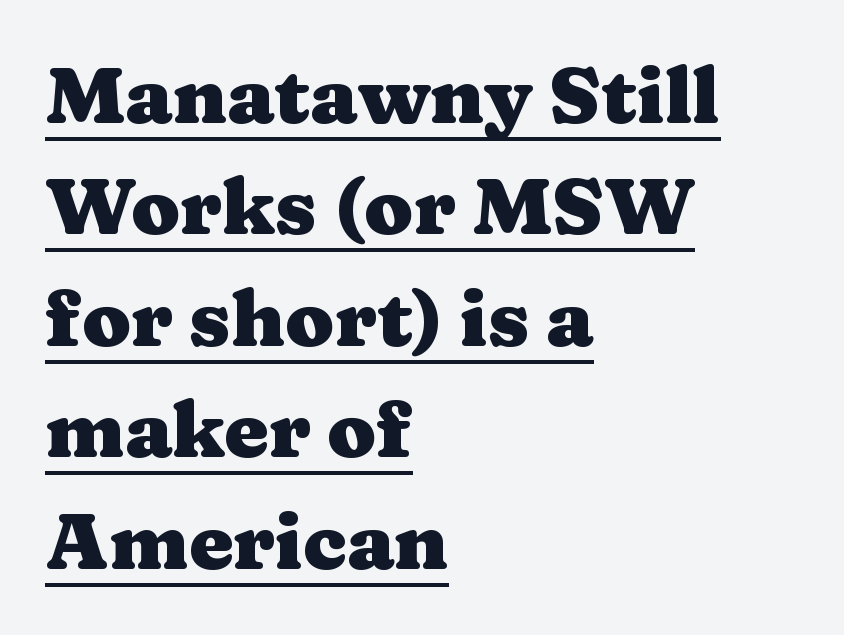
The lettering stays uniformly vertical, giving the passage a roman look. This sample has the flowing, uneven cadence of proportional lettering. This is serif lettering, the kind often seen in printed books. The typesetter has applied underlining to the passage shown. The type is set solid horizontally, with unmodified tracking. Whoever set this chose a conventional vertical rhythm.
